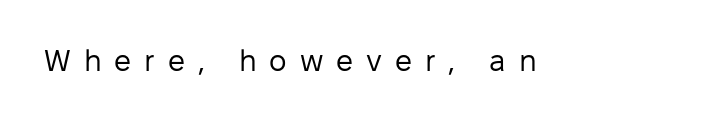
The image shows 30 px regular-weight sans-serif type, upright; set unusually wide letter spacing (+0.43 em), not underlined; low stroke contrast and a medium x-height.
